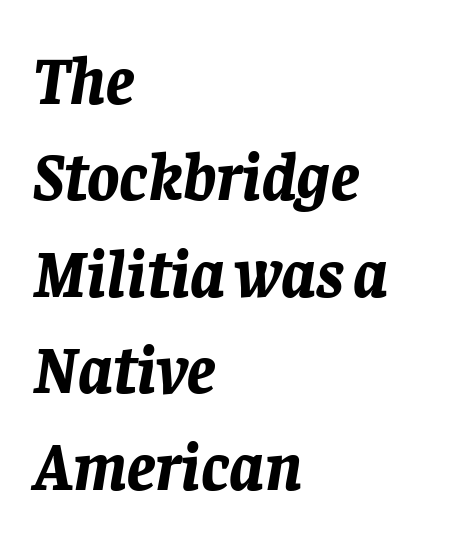
Tall strokes in this sample are angled rather than plumb. Has an underline been added? It has not. One glance says typical: line gaps are just what's usual. Each glyph is drawn with heavy, bold strokes. Glyph-to-glyph distance matches everyday printed text.
